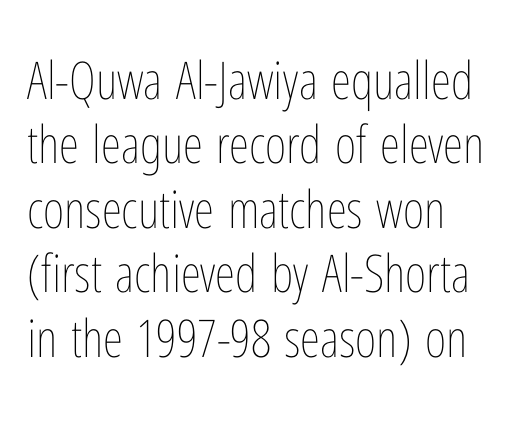
The image shows 52 px thin, condensed type, upright; set left-aligned, line spacing 1.24x, normal letter spacing, not underlined; low stroke contrast and a medium x-height.
